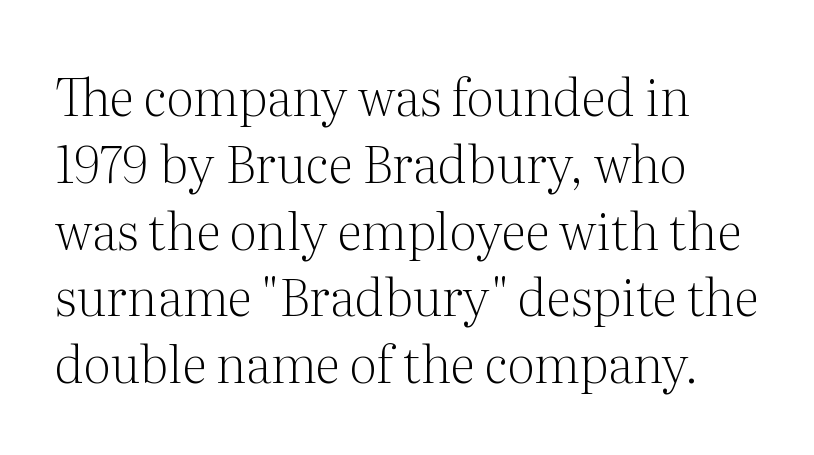
Stems here are at most as thick as an everyday book face. Here the designer chose a conventional face with non-uniform glyph widths. Lines of text with bare space underneath. Reading down the column, the eye jumps a familiar distance to each next line. Does the type have serifs? Yes, each stem ends in a small foot.
